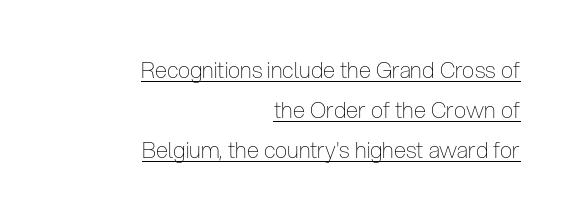
The image shows 22 px text type, upright; set right-aligned, line spacing 1.81x, normal letter spacing, underlined.
